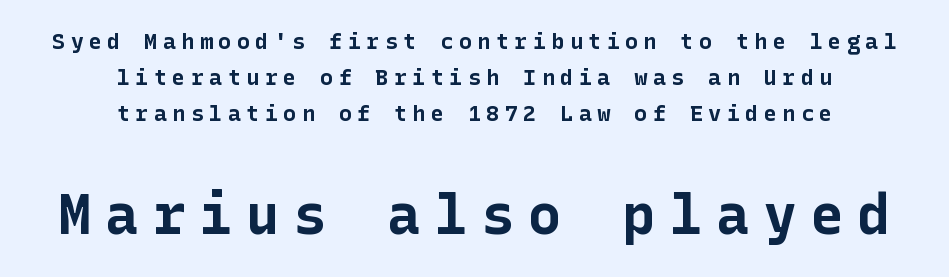
You can tell from the bare stems that sans-serif type was used. Top chunk: small. Bottom chunk: large. The space between consecutive lines is moderate. A roman cut, with each character standing at attention. Typeset on center — no edge is straight. Its strokes are broad and dark, the hallmark of bold type.
